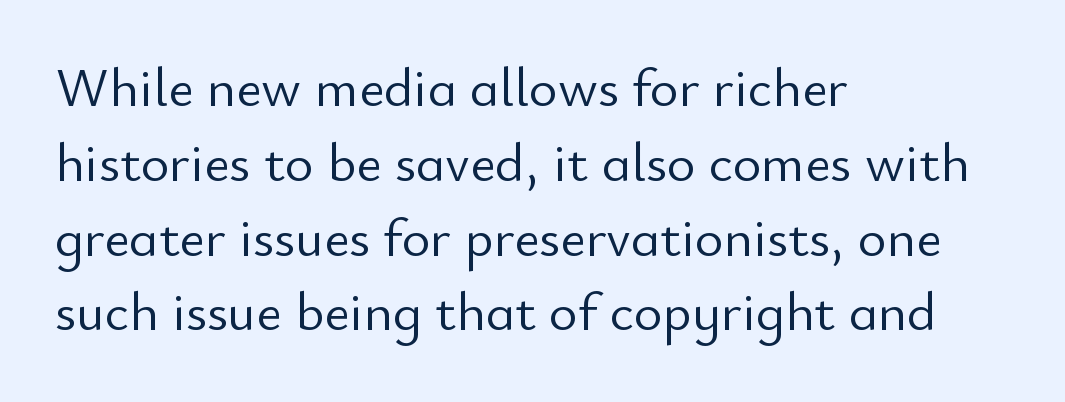
Q: Is the text bold? A: No.
Q: Is the text italic (slanted)? A: No, it is upright.
Q: Is the typeface a serif or a sans-serif typeface? A: Sans-serif.
Q: Is the text underlined? A: No.
Q: How is the paragraph aligned? A: Left-aligned.
Q: Is the spacing between letters normal or unusually wide? A: Normal.
Q: Is the spacing between lines tight, normal or loose? A: Normal.
Q: Width (condensed, normal, or wide)? A: Normal.
Q: Stroke contrast? A: Low.
Q: x-height? A: Small.
Q: Monospaced? A: No.
